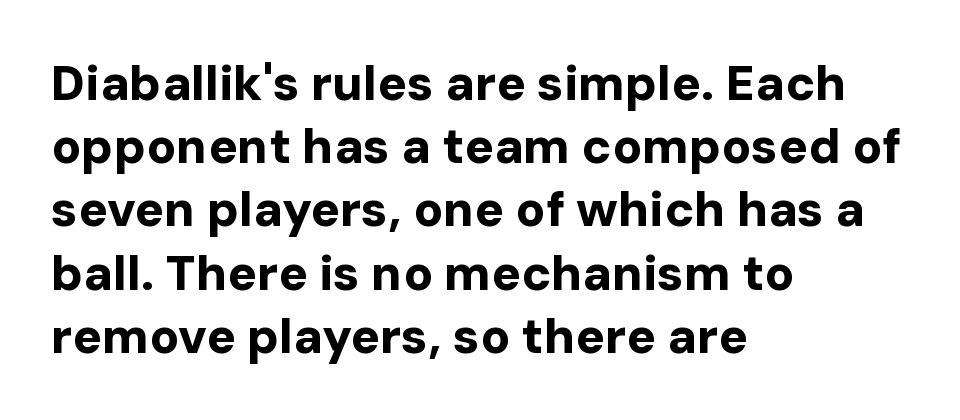
Plain, unruled lines of type. Is this a sans? Yes — the strokes have no serifs. Varying glyph widths throughout — classic text-font behaviour. Here the glyphs are tracked normally, forming tight word shapes. Alignment: flush left.
